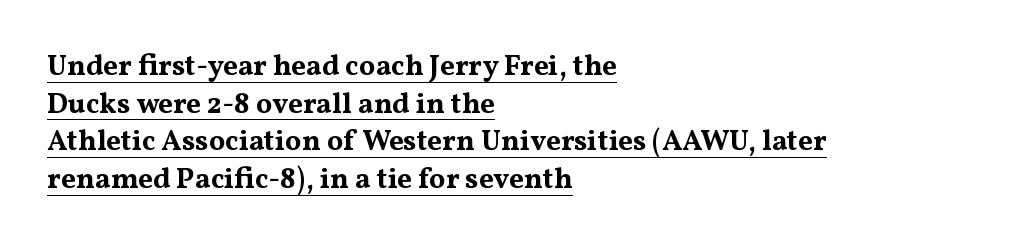
Regarding leading, the lines here are spaced in the standard way. Short note: letters normally spaced. As a designer I'd log this as weight 700, bold. The paragraph has a hard left edge and a soft right edge.
